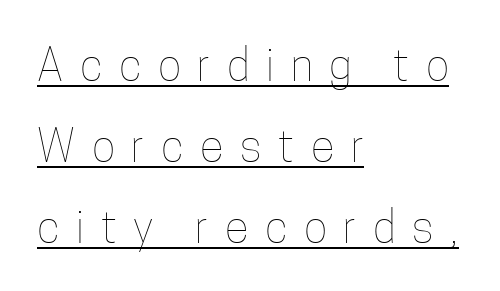
The image shows 44 px thin, condensed type, upright; set left-aligned, line spacing 1.84x, unusually wide letter spacing (+0.38 em), underlined; low stroke contrast and a medium x-height.
